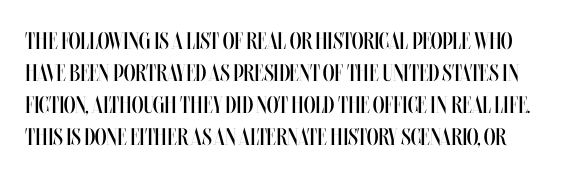
{"italic": "no", "bold": "no", "underline": "no", "line_spacing": "normal", "line_spacing_ratio": 1.33, "letter_spacing": "normal", "letter_spacing_em": 0.0, "glyph_px": 24}
